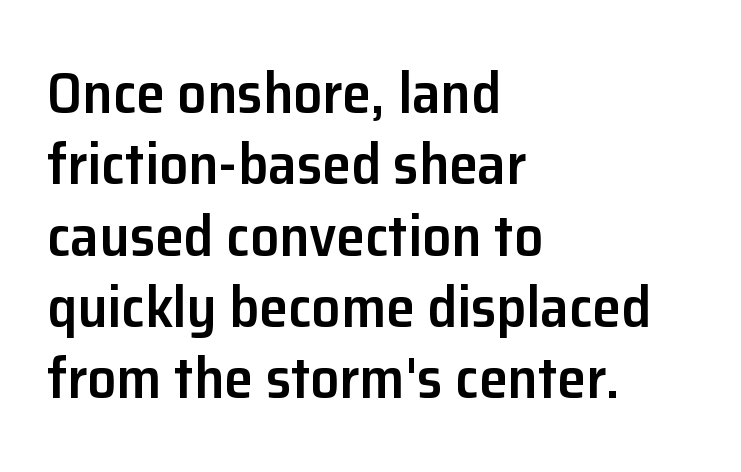
You can tell from the bare stems that sans-serif type was used. Typeset ragged right — the left edge is the straight one. In terms of weight, the rendering is demibold, just under bold. This is roman type, the default non-slanted kind.
